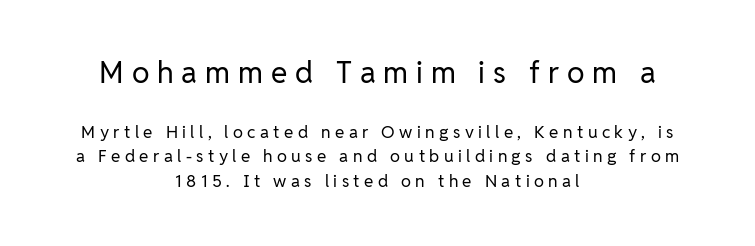
The image shows 30 px regular-weight sans-serif type, upright; set centered, normal line spacing (1.43x), unusually wide letter spacing (+0.26 em), not underlined; the first (top) block is 1.76x larger; low stroke contrast and a medium x-height.
